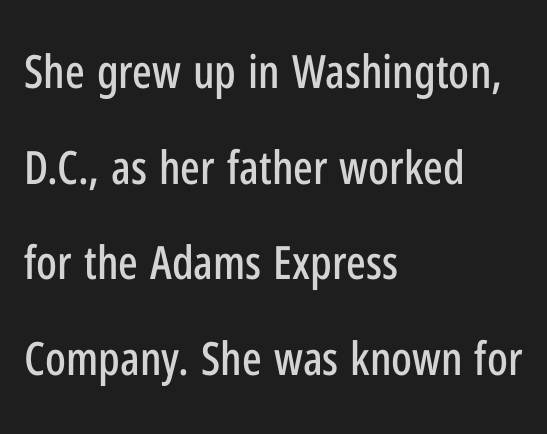
The image shows 46 px condensed sans-serif type, upright; set left-aligned, loose line spacing (2.08x), normal letter spacing, not underlined; low stroke contrast and a medium x-height.
